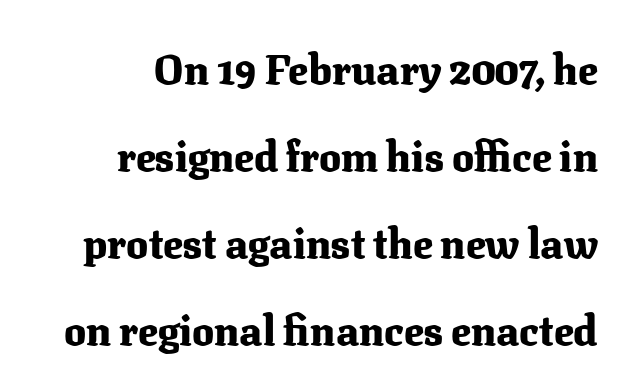
Q: Is the text bold? A: Yes.
Q: Is the text italic (slanted)? A: No, it is upright.
Q: Is the typeface a serif or a sans-serif typeface? A: Serif.
Q: Is the text underlined? A: No.
Q: Is the spacing between letters normal or unusually wide? A: Normal.
Q: Is the spacing between lines tight, normal or loose? A: Loose.
Q: Width (condensed, normal, or wide)? A: Normal.
Q: Stroke contrast? A: Medium.
Q: x-height? A: Medium.
Q: Monospaced? A: No.
